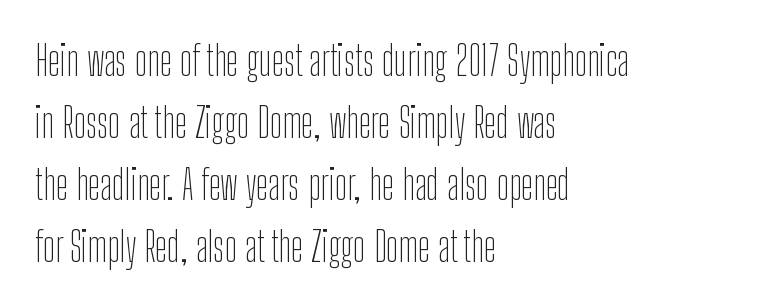
The font is comparable to plain body text, perhaps lighter. Style check: upright. Only glyphs here, with clear space below each row. Look at the tracking — it's just the regular setting, nothing added. A sans-serif font was chosen for this passage.
